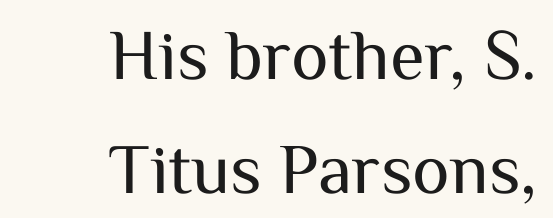
The image shows 71 px regular-weight sans-serif type, upright; set right-aligned, normal line spacing (1.6x), normal letter spacing, not underlined; medium stroke contrast and a medium x-height.
